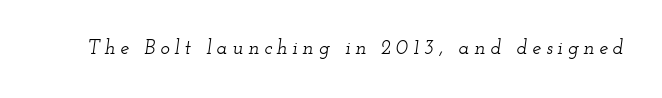
The letters are spread apart with noticeably loose tracking. Check the space under the baseline: it is left empty. Slanted lettering throughout.
